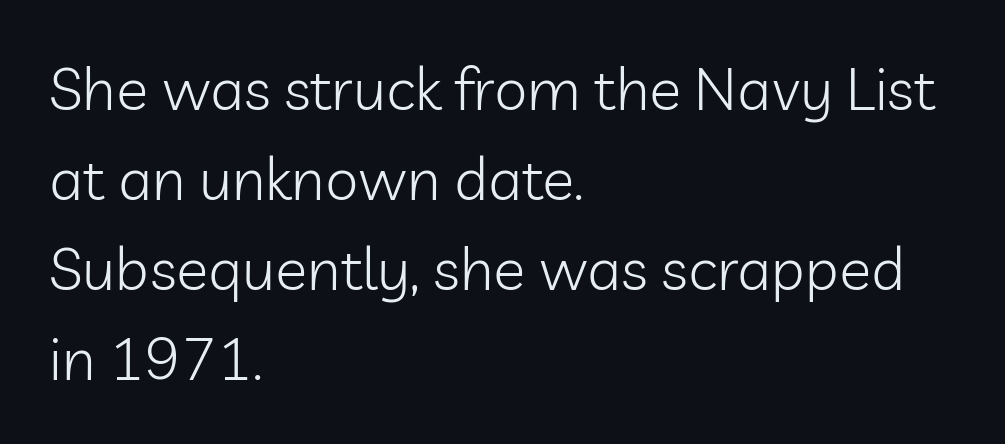
The ragged edge is on the right, which tells us the setting is flush left. Tracking value appears to be zero — textbook default spacing. The letters advance in unequal steps, a hallmark of proportional type. Characters remain perfectly vertical along every line.
